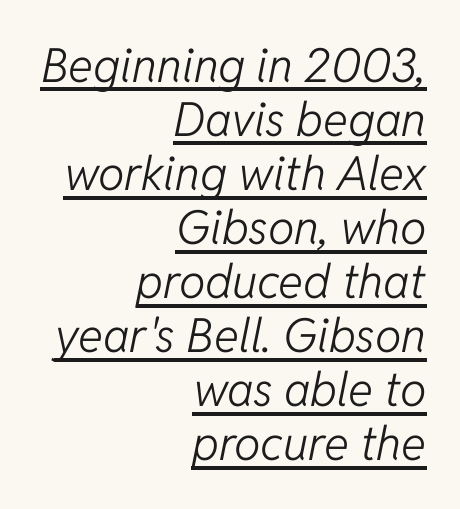
{"italic": "yes", "lean": "right", "slant_degrees": 11, "bold": "no", "weight": "light", "width": "normal", "stroke_contrast": "low", "x_height": "medium", "monospaced": "no", "underline": "yes", "align": "right", "line_spacing": "tight", "line_spacing_ratio": 1.15, "letter_spacing": "normal", "letter_spacing_em": 0.0, "glyph_px": 47}
